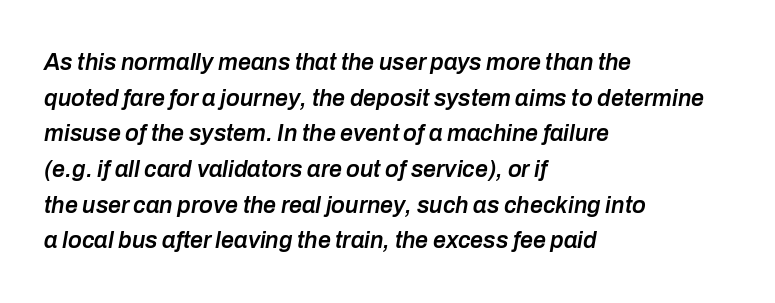
{"italic": "yes", "lean": "right", "slant_degrees": 10, "bold": "semi", "underline": "no", "align": "left", "line_spacing": "normal", "line_spacing_ratio": 1.55, "letter_spacing": "normal", "letter_spacing_em": 0.0, "glyph_px": 23}
